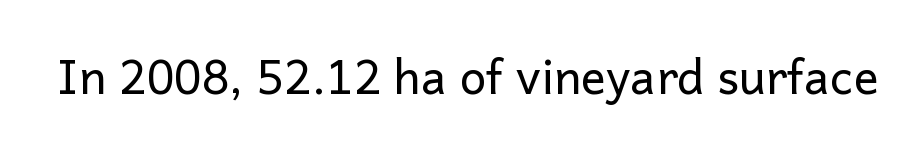
Q: Is the text bold? A: No.
Q: Is the text italic (slanted)? A: No, it is upright.
Q: Is the typeface a serif or a sans-serif typeface? A: Sans-serif.
Q: Is the text underlined? A: No.
Q: Is the spacing between letters normal or unusually wide? A: Normal.
Q: Width (condensed, normal, or wide)? A: Normal.
Q: Stroke contrast? A: Low.
Q: x-height? A: Medium.
Q: Monospaced? A: No.
